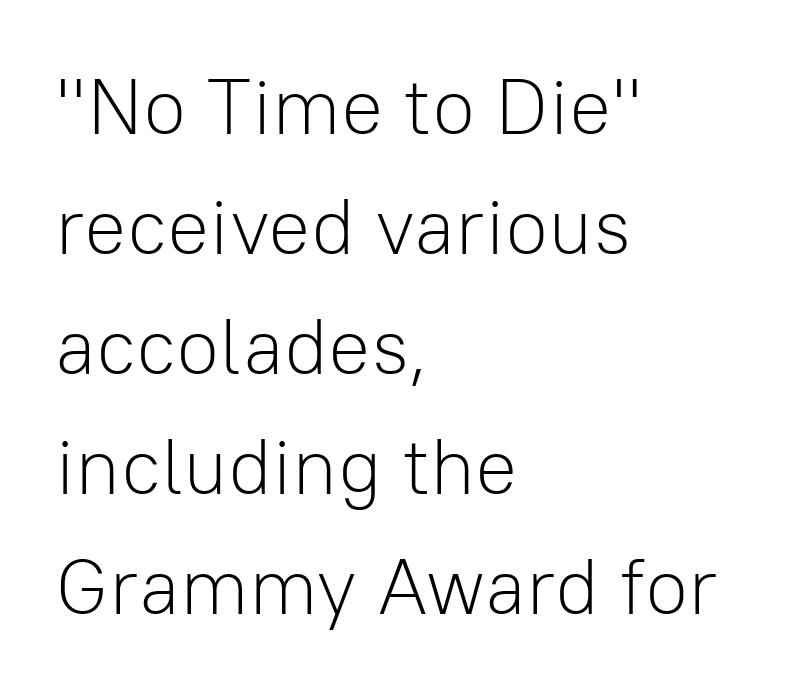
{"serif": "no", "italic": "no", "bold": "no", "weight": "light", "width": "normal", "stroke_contrast": "low", "x_height": "medium", "monospaced": "no", "underline": "no", "align": "left", "line_spacing": "normal", "line_spacing_ratio": 1.52, "letter_spacing": "normal", "letter_spacing_em": 0.0, "glyph_px": 79}
